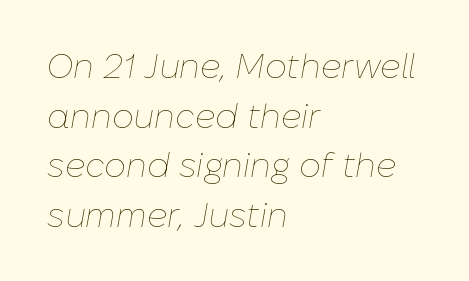
Emphasis-style slanted type is in use. The letters advance in unequal steps, a hallmark of proportional type. Unmarked baselines from the first word to the last. The rendering uses a moderate line-height, typical for paragraphs. Each stroke keeps to a modest, everyday thickness or less. The letterforms sit shoulder to shoulder at normal distance.
